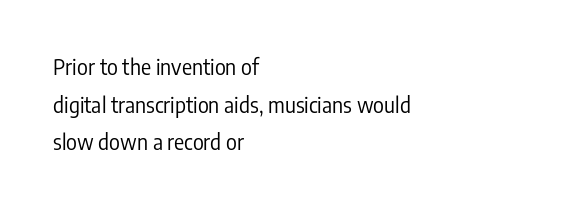
The image shows 21 px text type, upright; set left-aligned, line spacing 1.79x, normal letter spacing, not underlined.
